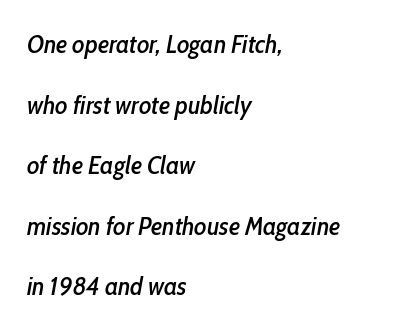
Q: Is the text italic (slanted)? A: Yes, it leans right by about 10 degrees.
Q: Is the text underlined? A: No.
Q: How is the paragraph aligned? A: Left-aligned.
Q: Is the spacing between letters normal or unusually wide? A: Normal.
Q: Is the spacing between lines tight, normal or loose? A: Loose.
